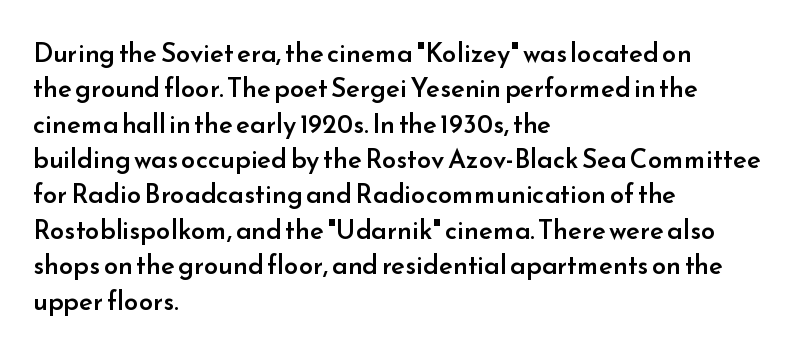
The image shows 26 px text type, upright; set left-aligned, normal line spacing (1.36x), normal letter spacing, not underlined.
